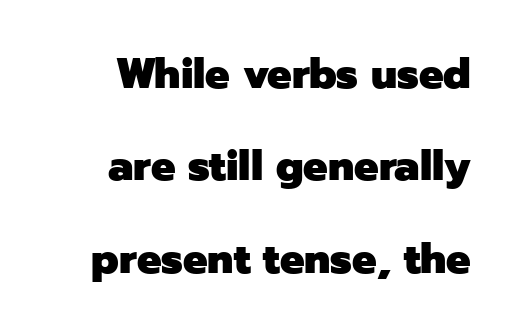
The image shows 43 px heavy sans-serif type, upright; set right-aligned, loose line spacing (2.15x), normal letter spacing, not underlined; low stroke contrast and a medium x-height.
